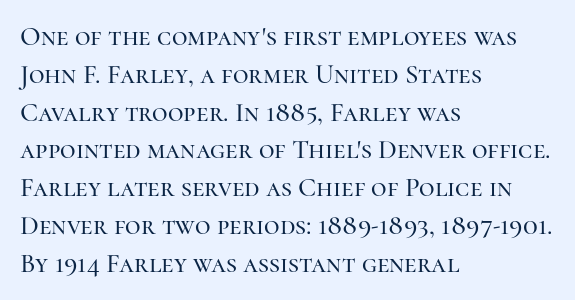
The image shows 27 px text type, upright; set left-aligned, normal line spacing (1.4x), normal letter spacing, not underlined.
